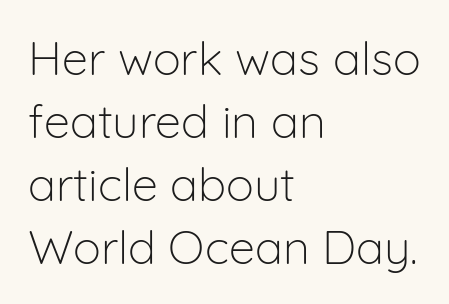
If you drew a line through each stem, it would be perfectly vertical. This sample has the flowing, uneven cadence of proportional lettering. The weight tops out at a normal text grade. Quick note: interline space is typical. Alignment: flush left.
